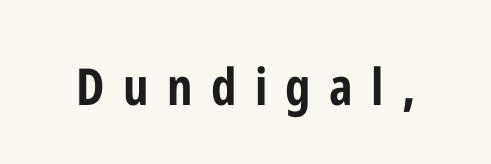
Q: Is the text bold? A: Yes.
Q: Is the text italic (slanted)? A: No, it is upright.
Q: Is the typeface a serif or a sans-serif typeface? A: Sans-serif.
Q: Is the text underlined? A: No.
Q: Is the spacing between letters normal or unusually wide? A: Unusually wide.
Q: Width (condensed, normal, or wide)? A: Condensed.
Q: Stroke contrast? A: Low.
Q: x-height? A: Medium.
Q: Monospaced? A: No.
